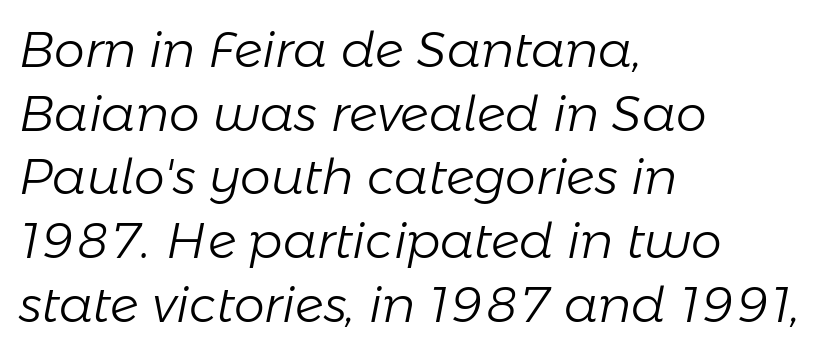
The image shows 49 px light type, italic (leaning right); set left-aligned, normal line spacing (1.3x), normal letter spacing, not underlined; low stroke contrast and a medium x-height.
